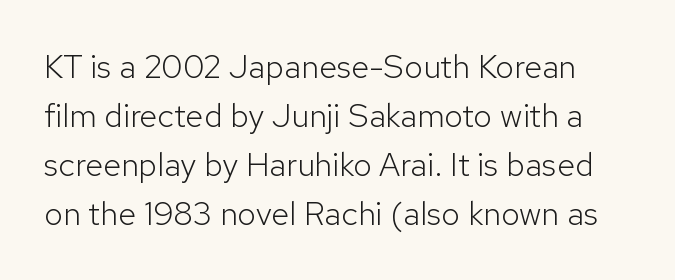
The lettering stays uniformly vertical, giving the passage a roman look. Descenders are the only things crossing below the line. Stroke mass is kept to a normal reading level or below. Serifs: no, the terminals of the letterforms are clean.
